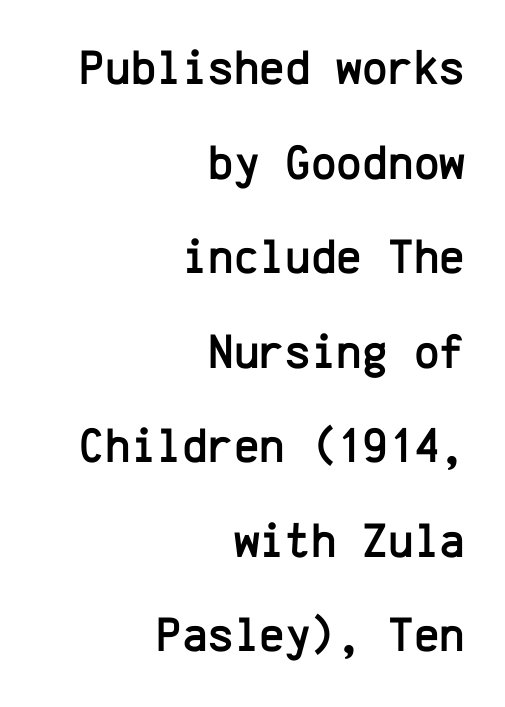
{"serif": "no", "italic": "no", "width": "normal", "stroke_contrast": "low", "x_height": "medium", "monospaced": "yes", "underline": "no", "align": "right", "line_spacing": "loose", "line_spacing_ratio": 1.93, "letter_spacing": "normal", "letter_spacing_em": 0.0, "glyph_px": 49}
